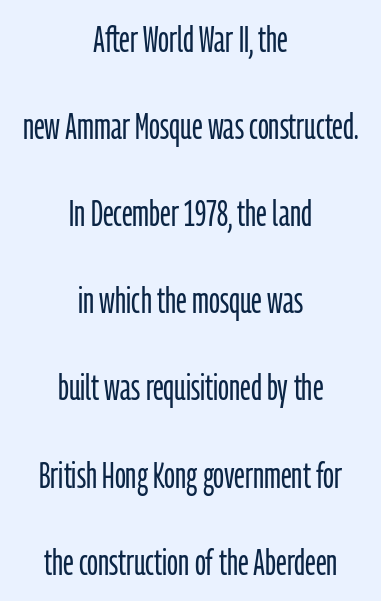
{"serif": "no", "italic": "no", "bold": "no", "weight": "light", "width": "condensed", "stroke_contrast": "low", "x_height": "medium", "monospaced": "no", "underline": "no", "align": "center", "line_spacing": "loose", "line_spacing_ratio": 2.42, "letter_spacing": "normal", "letter_spacing_em": 0.0, "glyph_px": 36}
